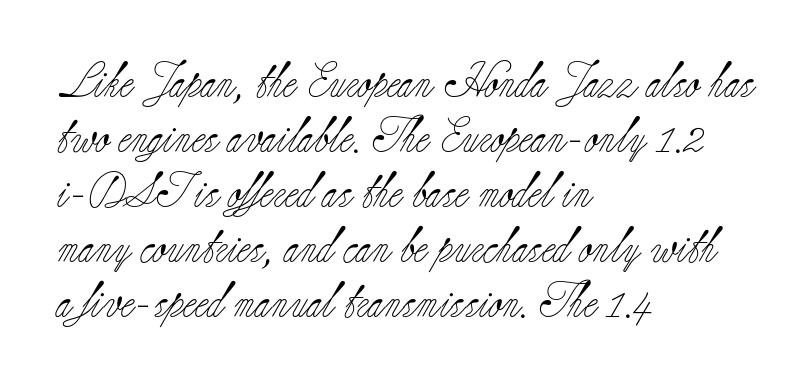
A light-to-regular cut is what we see here. Varying glyph widths throughout — classic text-font behaviour. Each word holds together tightly as a unit, with standard inter-letter gaps. Look at the bottom of the vertical strokes: they flare into serifs here.
